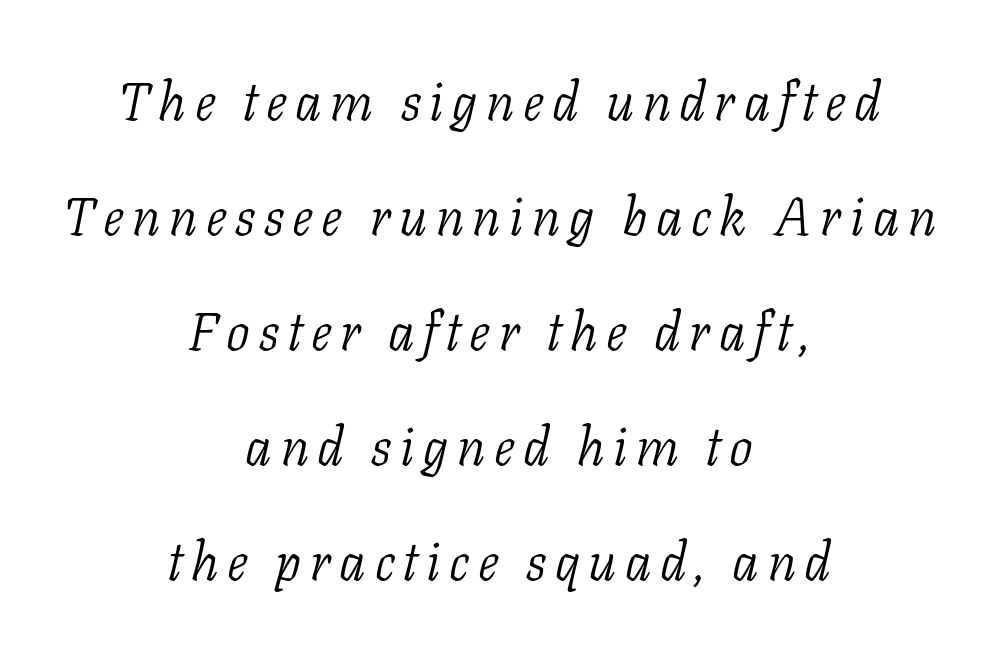
The letters look calm and open, with moderate or lighter stems. These lines stand farther apart than default settings would place them. A typesetter would call this proportional, since set widths differ per character. Just letters on the line, the space beneath them empty.
